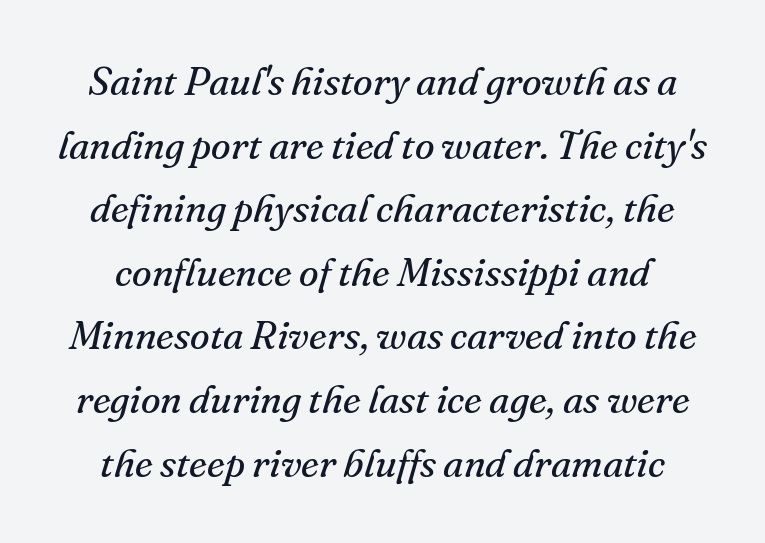
Q: Is the text bold? A: No.
Q: Is the text italic (slanted)? A: Yes, it leans right by about 16 degrees.
Q: Is the typeface a serif or a sans-serif typeface? A: Serif.
Q: Is the text underlined? A: No.
Q: Is the spacing between letters normal or unusually wide? A: Normal.
Q: Is the spacing between lines tight, normal or loose? A: Normal.
Q: Width (condensed, normal, or wide)? A: Normal.
Q: Stroke contrast? A: Medium.
Q: x-height? A: Small.
Q: Monospaced? A: No.
